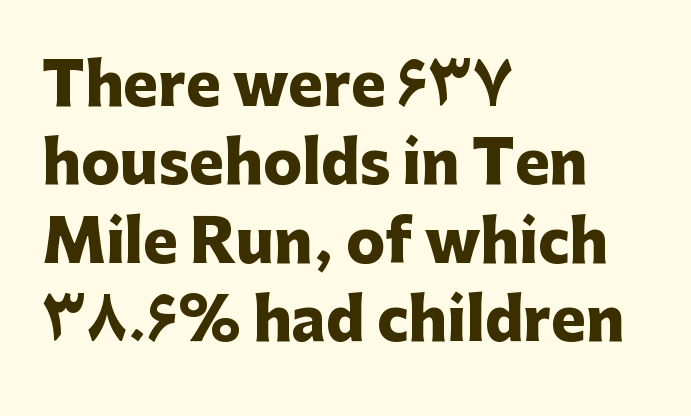
The image shows 58 px heavy sans-serif type, upright; set left-aligned, normal line spacing (1.35x), normal letter spacing, not underlined; low stroke contrast and a medium x-height.
